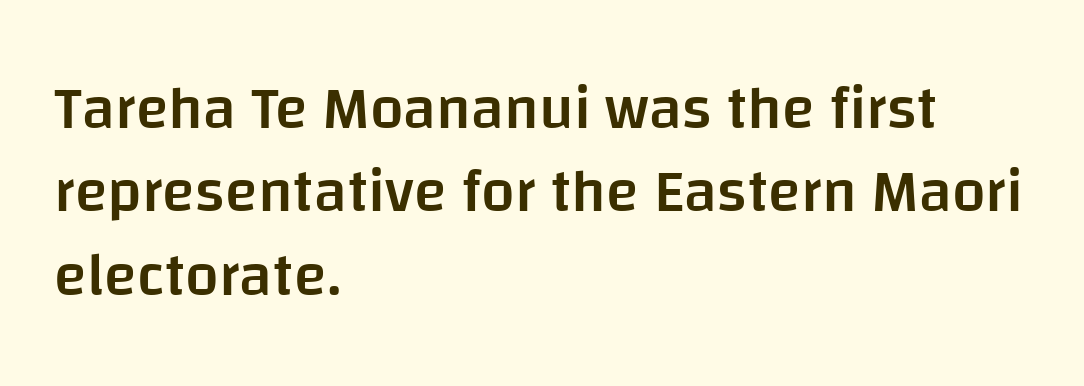
Q: Is the text bold? A: Semi-bold.
Q: Is the text italic (slanted)? A: No, it is upright.
Q: Is the typeface a serif or a sans-serif typeface? A: Sans-serif.
Q: Is the text underlined? A: No.
Q: How is the paragraph aligned? A: Left-aligned.
Q: Is the spacing between letters normal or unusually wide? A: Normal.
Q: Is the spacing between lines tight, normal or loose? A: Normal.
Q: Width (condensed, normal, or wide)? A: Normal.
Q: Stroke contrast? A: Low.
Q: x-height? A: Large.
Q: Monospaced? A: No.
